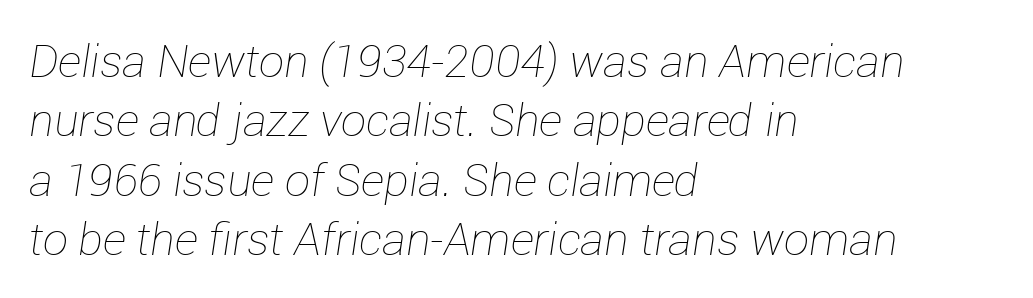
{"italic": "yes", "lean": "right", "slant_degrees": 12, "bold": "no", "weight": "thin", "width": "normal", "stroke_contrast": "low", "x_height": "medium", "monospaced": "no", "underline": "no", "align": "left", "line_spacing": "normal", "line_spacing_ratio": 1.32, "letter_spacing": "normal", "letter_spacing_em": 0.0, "glyph_px": 45}
